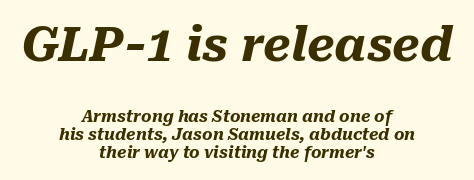
The image shows 47 px heavy type, italic (leaning right); set centered, tight line spacing (1.12x), normal letter spacing, not underlined; the first (top) block is 2.94x larger; medium stroke contrast and a medium x-height.
